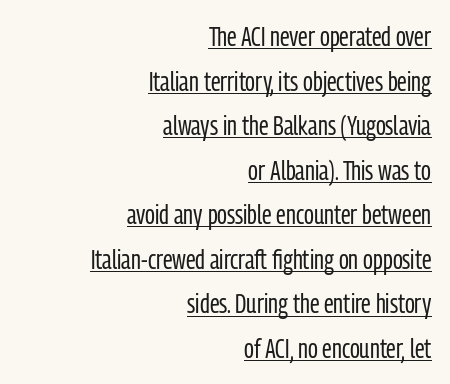
The image shows 27 px text type, upright; set right-aligned, normal line spacing (1.65x), normal letter spacing, underlined.
